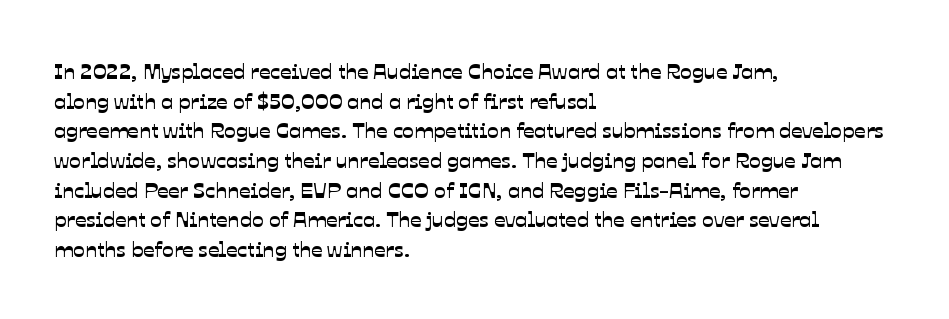
The image shows 22 px text type; set left-aligned, normal line spacing (1.35x), normal letter spacing, not underlined.
